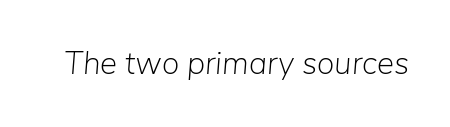
The image shows 32 px light type, italic (leaning right); set normal letter spacing, not underlined; low stroke contrast and a medium x-height.
